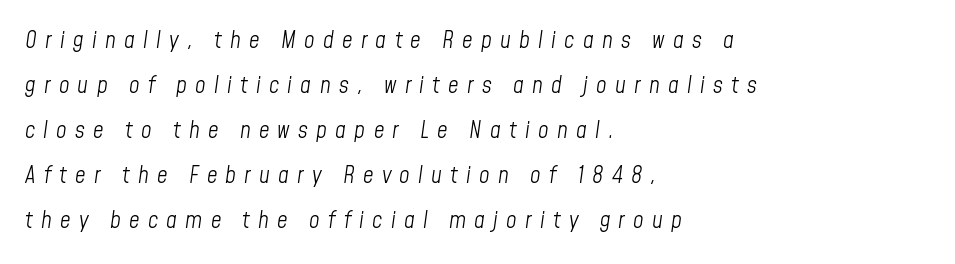
The image shows 23 px text type, italic (leaning right); set left-aligned, loose line spacing (1.96x), unusually wide letter spacing (+0.36 em), not underlined.
